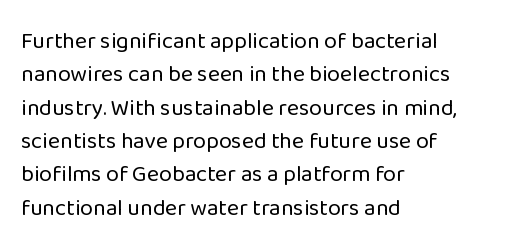
How would I describe the line gaps? Plain and ordinary. Just letters on the line, the space beneath them empty. Alignment: flush left. In terms of posture, this sample is upright.
